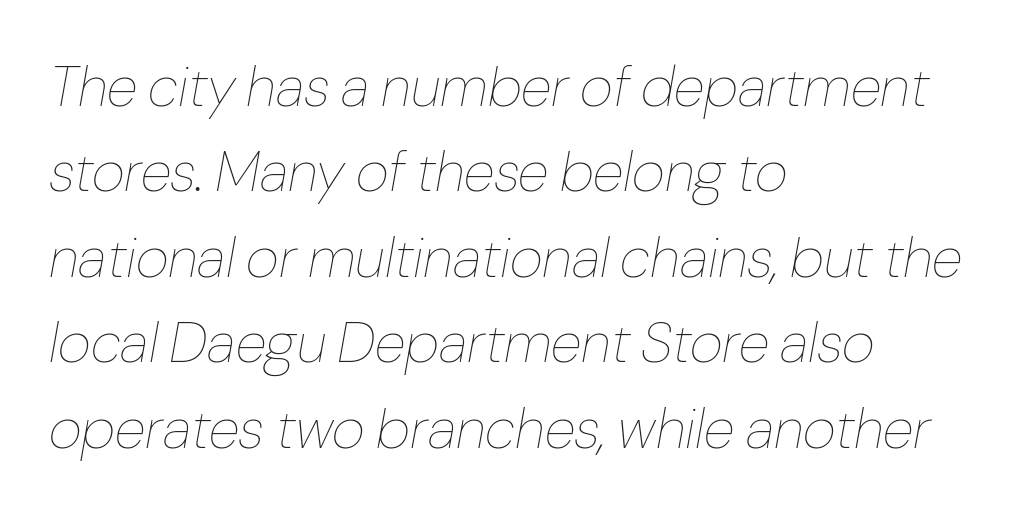
The image shows 57 px thin type, italic (leaning right); set left-aligned, normal line spacing (1.5x), normal letter spacing, not underlined; low stroke contrast and a medium x-height.
